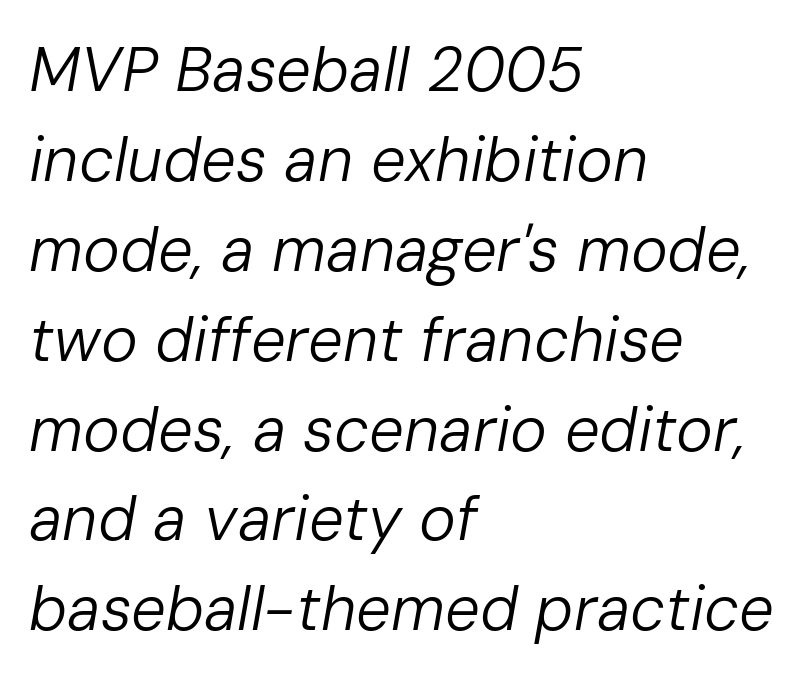
Q: Is the text bold? A: No.
Q: Is the text italic (slanted)? A: Yes, it leans right by about 10 degrees.
Q: Is the text underlined? A: No.
Q: How is the paragraph aligned? A: Left-aligned.
Q: Is the spacing between letters normal or unusually wide? A: Normal.
Q: Is the spacing between lines tight, normal or loose? A: Normal.
Q: Width (condensed, normal, or wide)? A: Normal.
Q: Stroke contrast? A: Low.
Q: x-height? A: Medium.
Q: Monospaced? A: No.
